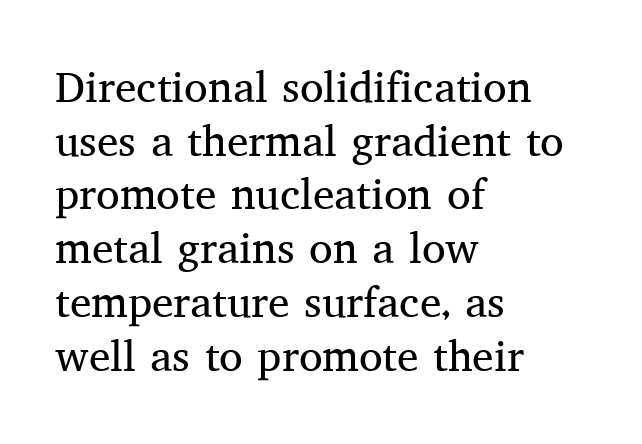
The specimen omits any rule beneath the text block's lines. Old-style or modern, the face here clearly has serifs. Summary of vertical rhythm: regular, with standard interline spacing. Default kerning and tracking; the words read as compact shapes. Is this a fixed-width face? No — the glyphs have proportional, varying widths.
